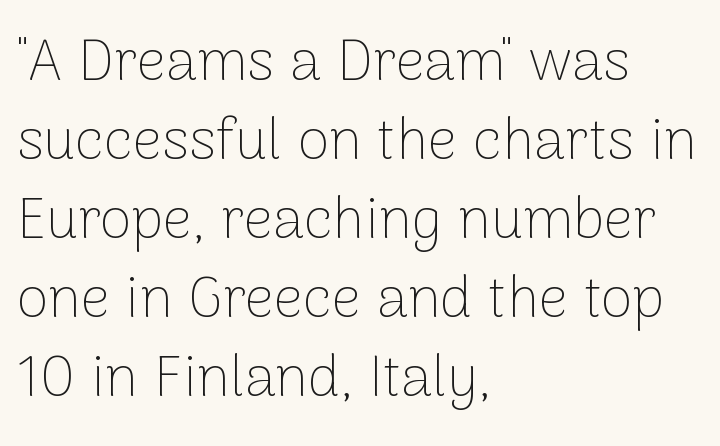
Nope, not italic — everything's standing straight. Vertical stems look standard width or narrower in stroke. Honestly, there is no underline to notice here at all. The letters advance in unequal steps, a hallmark of proportional type.
